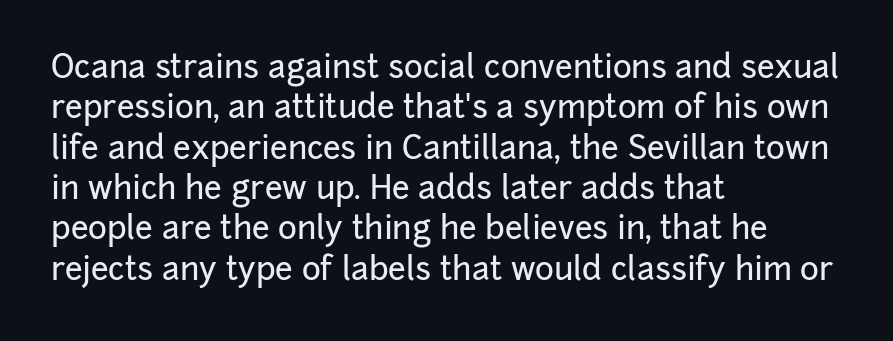
The image shows 32 px sans-serif type, upright; set left-aligned, normal line spacing (1.26x), normal letter spacing, not underlined; low stroke contrast and a medium x-height.
